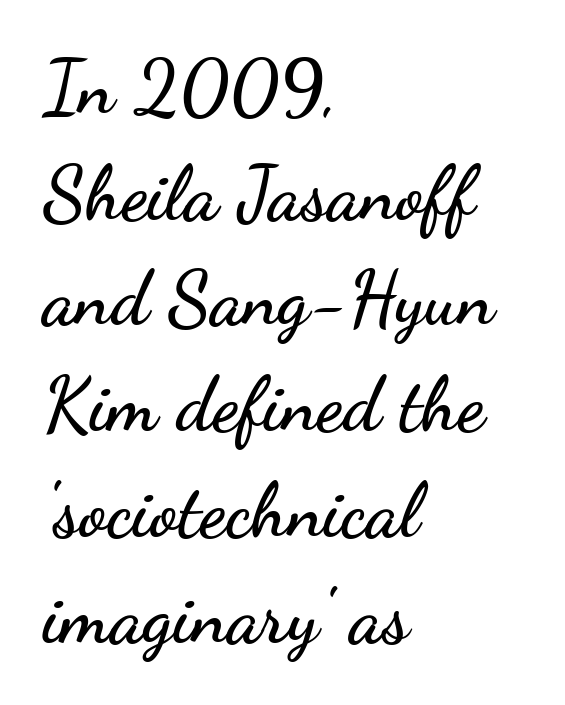
Where is the straight margin? On the left. Clear beneath every line of the passage. Baseline-to-baseline distance is the conventional proportion of letter height. Stroke terminals: plain, sans-serif. Tracking here is standard; glyphs follow each other at the usual distance. A typesetter would call this proportional, since set widths differ per character.
